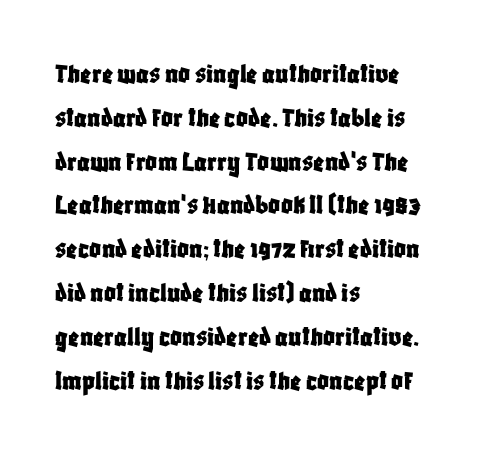
The image shows 29 px condensed sans-serif type, upright; set left-aligned, normal line spacing (1.51x), normal letter spacing, not underlined; low stroke contrast and a large x-height.
